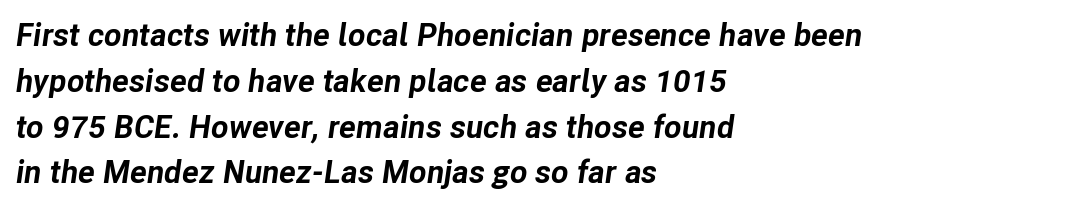
Is this a fixed-width face? No — the glyphs have proportional, varying widths. The face used here has a pronounced slope to its letters. Interline gaps are of average width in this sample. In terms of weight, the rendering is a true, heavy bold. No word sits above an underline.
